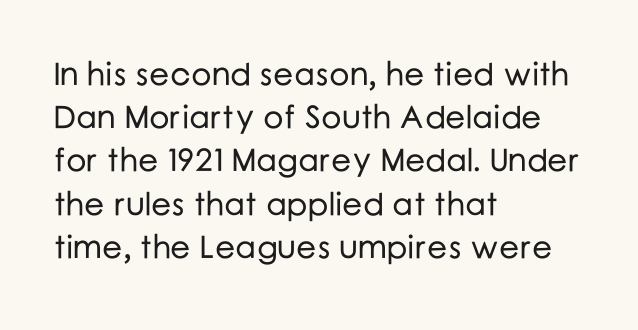
Q: Is the text italic (slanted)? A: No, it is upright.
Q: Is the typeface a serif or a sans-serif typeface? A: Sans-serif.
Q: Is the text underlined? A: No.
Q: How is the paragraph aligned? A: Left-aligned.
Q: Is the spacing between letters normal or unusually wide? A: Normal.
Q: Is the spacing between lines tight, normal or loose? A: Normal.
Q: Width (condensed, normal, or wide)? A: Normal.
Q: Stroke contrast? A: Low.
Q: x-height? A: Medium.
Q: Monospaced? A: No.
